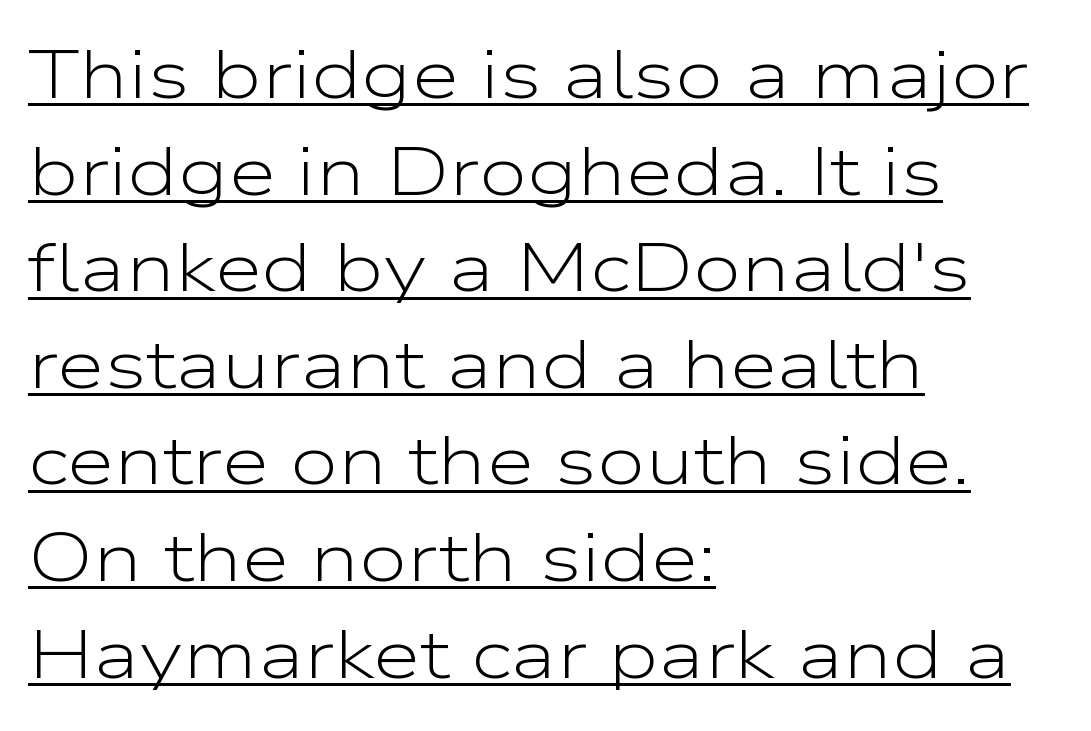
Q: Is the text bold? A: No.
Q: Is the text italic (slanted)? A: No, it is upright.
Q: Is the typeface a serif or a sans-serif typeface? A: Sans-serif.
Q: Is the text underlined? A: Yes.
Q: How is the paragraph aligned? A: Left-aligned.
Q: Is the spacing between letters normal or unusually wide? A: Normal.
Q: Is the spacing between lines tight, normal or loose? A: Normal.
Q: Width (condensed, normal, or wide)? A: Wide.
Q: Stroke contrast? A: Low.
Q: x-height? A: Medium.
Q: Monospaced? A: No.
